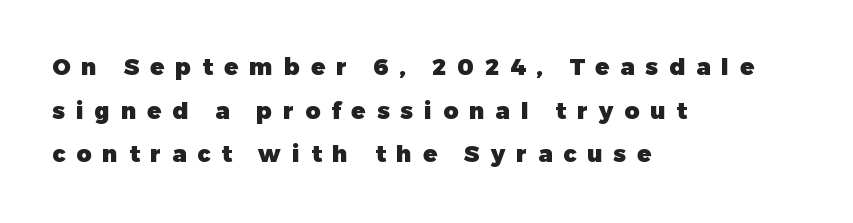
{"italic": "no", "bold": "yes", "underline": "no", "align": "left", "line_spacing": "loose", "line_spacing_ratio": 1.9, "letter_spacing": "wide", "letter_spacing_em": 0.48, "glyph_px": 23}
